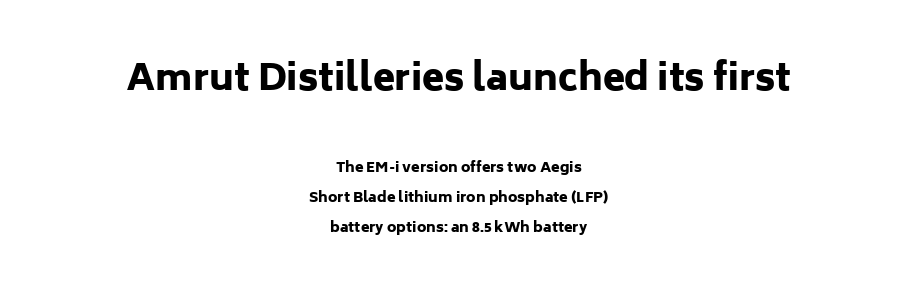
The image shows 36 px heavy sans-serif type, upright; set centered, loose line spacing (2.14x), normal letter spacing, not underlined; the first (top) block is 2.57x larger; low stroke contrast and a medium x-height.
